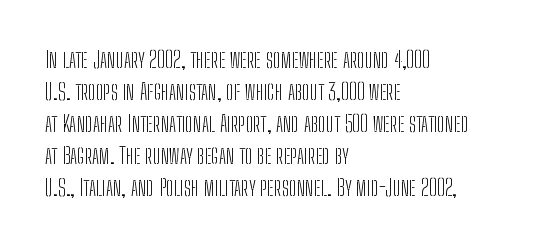
Q: Is the text bold? A: No.
Q: Is the text italic (slanted)? A: No, it is upright.
Q: Is the text underlined? A: No.
Q: How is the paragraph aligned? A: Left-aligned.
Q: Is the spacing between letters normal or unusually wide? A: Normal.
Q: Is the spacing between lines tight, normal or loose? A: Normal.
